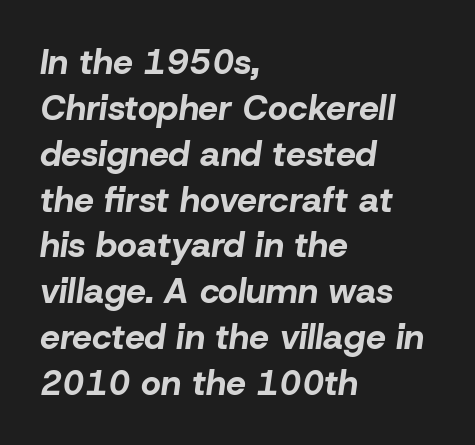
{"italic": "yes", "lean": "right", "slant_degrees": 8, "bold": "yes", "weight": "bold", "width": "normal", "stroke_contrast": "low", "x_height": "medium", "monospaced": "no", "underline": "no", "align": "left", "line_spacing": "normal", "line_spacing_ratio": 1.31, "letter_spacing": "normal", "letter_spacing_em": 0.0, "glyph_px": 35}
